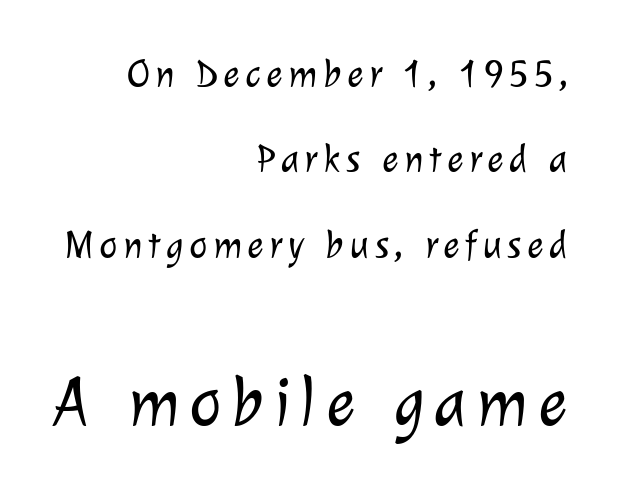
The image shows 69 px light sans-serif type; set right-aligned, loose line spacing (2.19x), not underlined; the second (bottom) block is 1.77x larger; low stroke contrast and a medium x-height.
